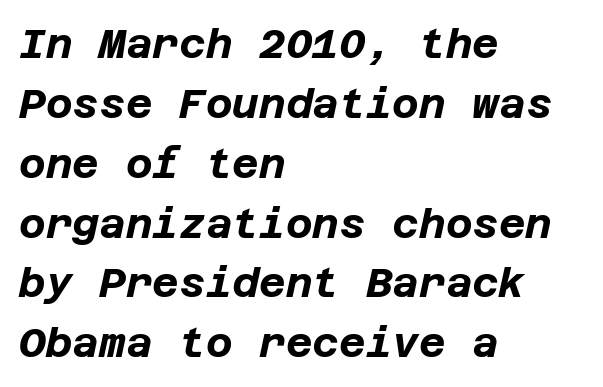
{"italic": "yes", "lean": "right", "slant_degrees": 12, "bold": "yes", "weight": "bold", "width": "normal", "stroke_contrast": "low", "x_height": "large", "underline": "no", "align": "left", "line_spacing": "normal", "line_spacing_ratio": 1.46, "letter_spacing": "normal", "letter_spacing_em": 0.0, "glyph_px": 41}
